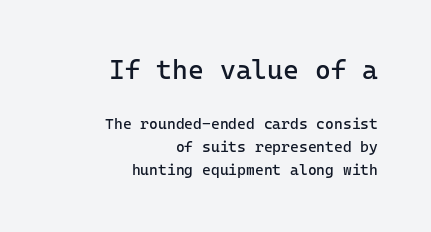
Q: Is the text bold? A: No.
Q: Is the text italic (slanted)? A: No, it is upright.
Q: Is the text underlined? A: No.
Q: How is the paragraph aligned? A: Right-aligned.
Q: Is the spacing between letters normal or unusually wide? A: Normal.
Q: Is the spacing between lines tight, normal or loose? A: Normal.
Q: Which block of text is set in a larger size, the first (top) or the second (bottom)? A: The first (top) one.
